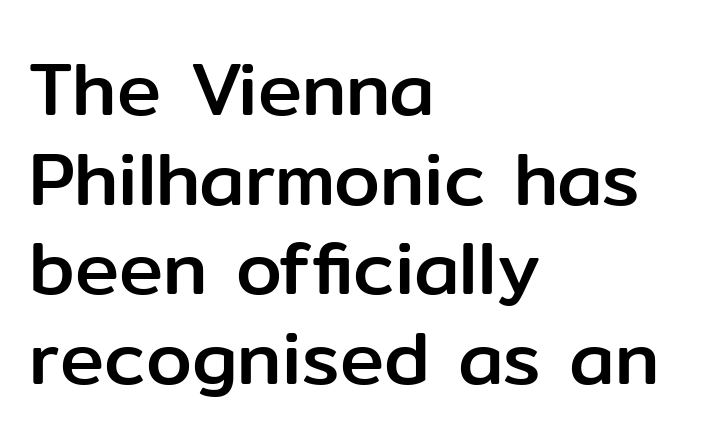
{"serif": "no", "italic": "no", "width": "normal", "stroke_contrast": "low", "x_height": "medium", "monospaced": "no", "underline": "no", "align": "left", "line_spacing_ratio": 1.21, "letter_spacing": "normal", "letter_spacing_em": 0.0, "glyph_px": 74}
